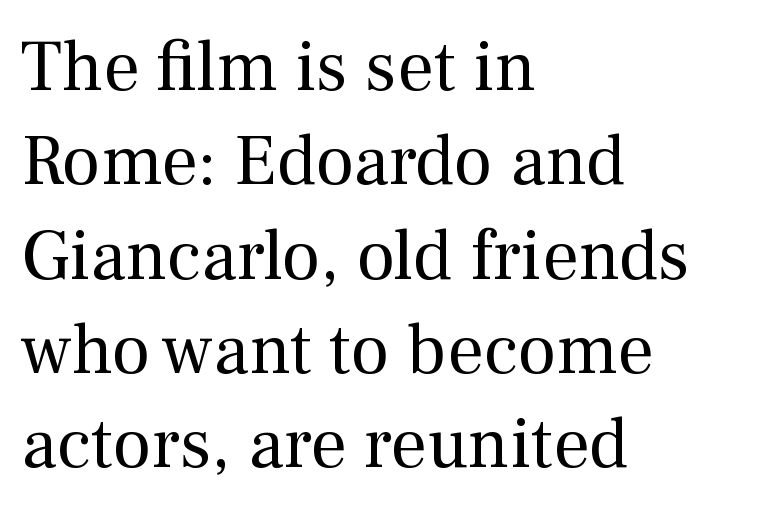
Q: Is the text bold? A: No.
Q: Is the text italic (slanted)? A: No, it is upright.
Q: Is the typeface a serif or a sans-serif typeface? A: Serif.
Q: Is the text underlined? A: No.
Q: How is the paragraph aligned? A: Left-aligned.
Q: Is the spacing between letters normal or unusually wide? A: Normal.
Q: Is the spacing between lines tight, normal or loose? A: Normal.
Q: Width (condensed, normal, or wide)? A: Normal.
Q: Stroke contrast? A: Medium.
Q: x-height? A: Medium.
Q: Monospaced? A: No.
